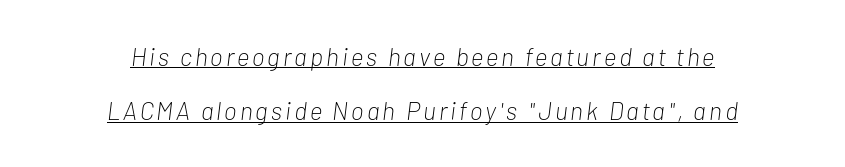
The image shows 25 px text type, italic (leaning right); set centered, loose line spacing (2.17x), underlined.
